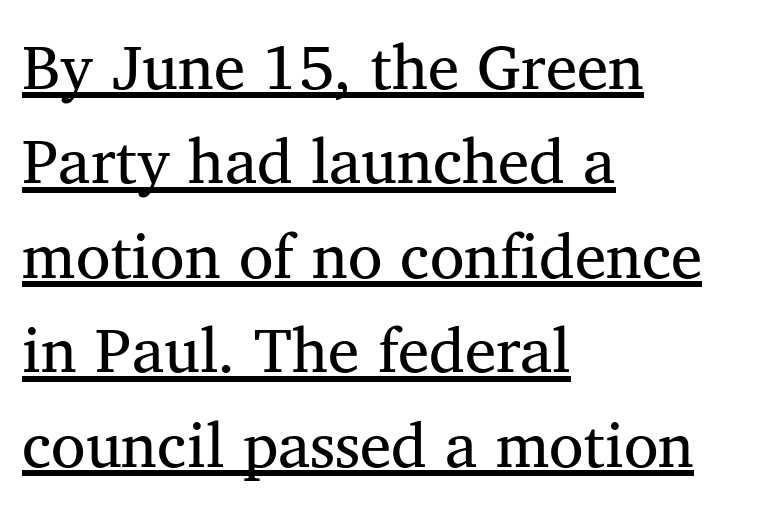
The image shows 63 px regular-weight serif type, upright; set left-aligned, normal line spacing (1.5x), normal letter spacing, underlined; medium stroke contrast and a medium x-height.
